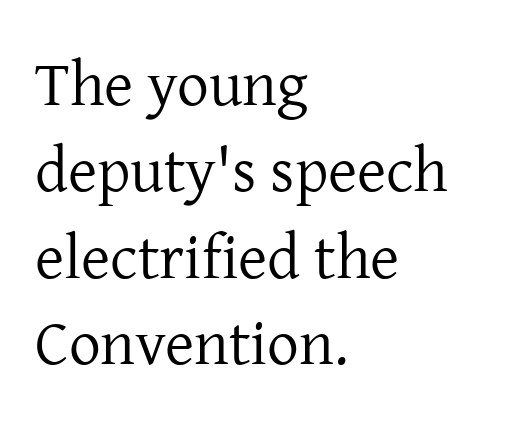
Each line starts at the same left margin while the right side varies. A typesetter would label this face a serif. No letter is thick-stroked: the sample isn't bold. The face used here is rendered with its standard letterfit. This block has exactly the height ordinary leading produces.
